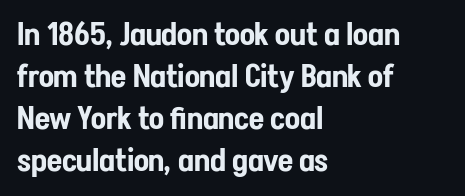
Horizontally, the lines are justified to the leading edge only. When letters stand straight like this, we call the style roman or upright. Spacing between characters is what you'd get straight out of the box. How would I describe the line gaps? Plain and ordinary. Letterform terminals end flat and unadorned throughout the passage.
